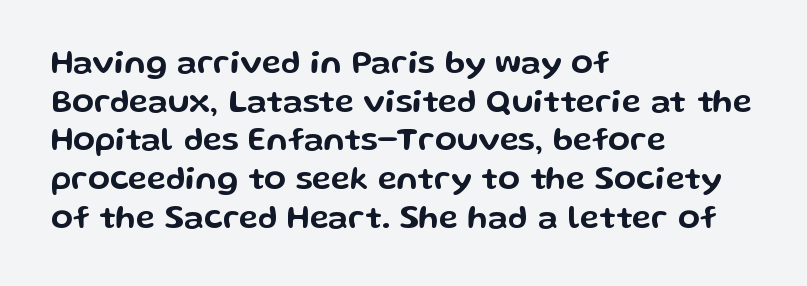
The image shows 32 px wide sans-serif type, upright; set left-aligned, line spacing 1.21x, normal letter spacing, not underlined; low stroke contrast and a medium x-height.
